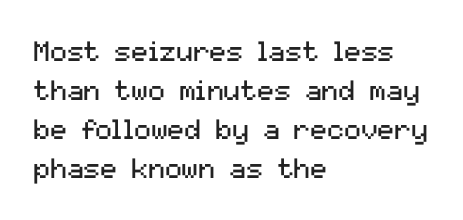
Stroke terminals: plain, sans-serif. These lines are set flush left with a ragged right edge. Letters rest on an invisible, unmarked baseline. Each word holds together tightly as a unit, with standard inter-letter gaps. Designer's note — italics off, roman on.
